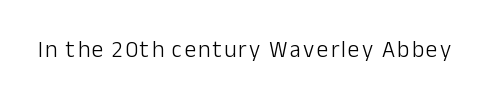
The image shows 23 px text type, upright; set not underlined.
